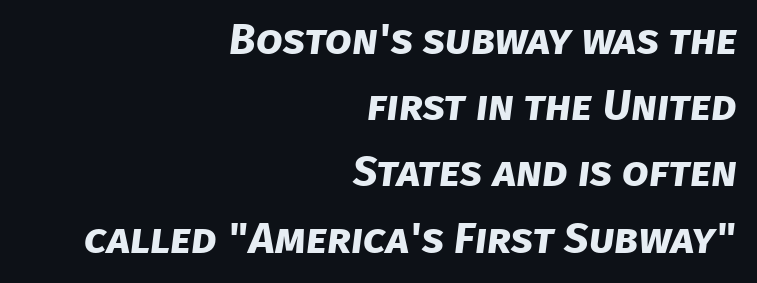
{"serif": "no", "bold": "yes", "weight": "bold", "width": "normal", "stroke_contrast": "low", "x_height": "large", "monospaced": "no", "underline": "no", "align": "right", "line_spacing": "normal", "line_spacing_ratio": 1.54, "letter_spacing": "normal", "letter_spacing_em": 0.0, "glyph_px": 43}
